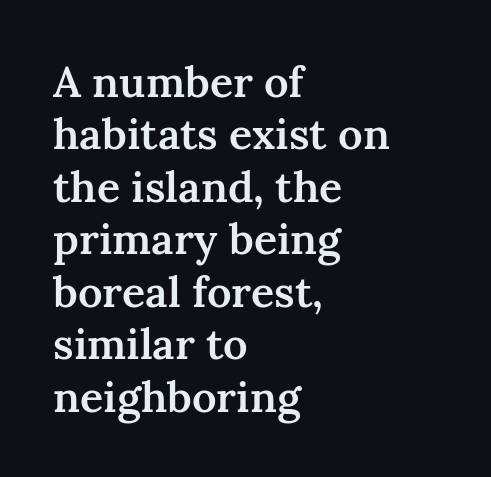
The image shows 43 px semibold serif type, upright; set left-aligned, line spacing 1.22x, normal letter spacing, not underlined; medium stroke contrast and a medium x-height.
